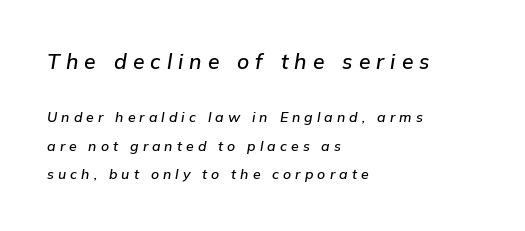
{"italic": "yes", "lean": "right", "slant_degrees": 9, "underline": "no", "align": "left", "line_spacing": "loose", "line_spacing_ratio": 2.05, "letter_spacing": "wide", "letter_spacing_em": 0.29, "larger_block": "first", "size_ratio": 1.5, "glyph_px": 21}
